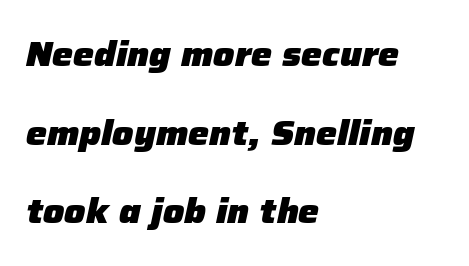
I'd describe the lettering as bold — thick and assertive. The rendering uses a large line-height, opening up the rows. Each line starts at the same left margin while the right side varies. The passage shown leans; its letterforms are oblique. Looks like regular typesetting: each glyph gets only the width it needs.
